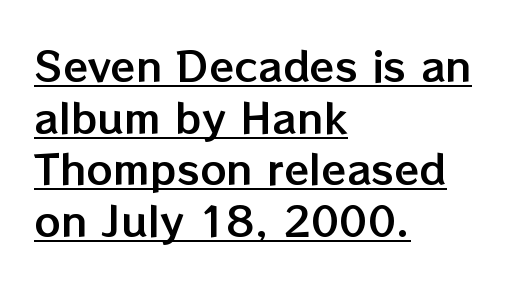
If you measured baseline to baseline, you'd find a middling distance. Do the letters lean? They stand straight. Caption: lettering with a line underneath. Each word holds together tightly as a unit, with standard inter-letter gaps. These lines are rendered in a variable-pitch font.
